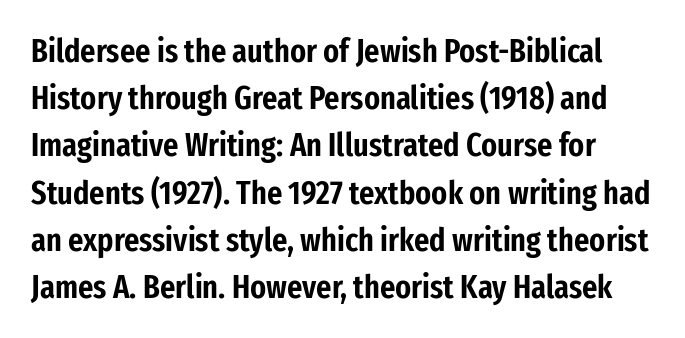
Q: Is the text italic (slanted)? A: No, it is upright.
Q: Is the typeface a serif or a sans-serif typeface? A: Sans-serif.
Q: Is the text underlined? A: No.
Q: Is the spacing between letters normal or unusually wide? A: Normal.
Q: Is the spacing between lines tight, normal or loose? A: Normal.
Q: Width (condensed, normal, or wide)? A: Condensed.
Q: Stroke contrast? A: Low.
Q: x-height? A: Medium.
Q: Monospaced? A: No.
